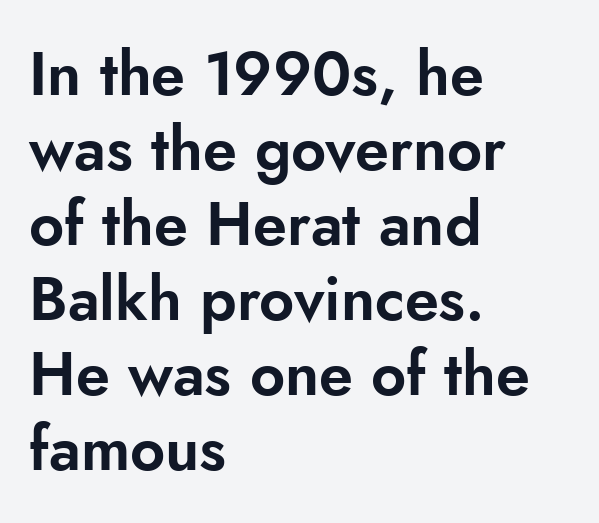
The characters display no serif detailing; their extremities are plain. Which margin do the lines hug? The left one — the right edge is uneven. Just letters on the line, the space beneath them empty. The rendering uses natural spacing where letterforms have individual widths.
